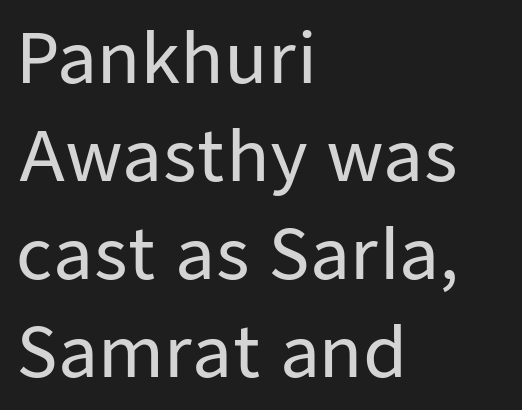
The image shows 69 px sans-serif type, upright; set left-aligned, normal line spacing (1.42x), normal letter spacing, not underlined; low stroke contrast and a medium x-height.
